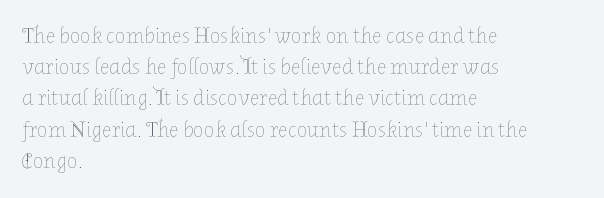
Every row of glyphs begins at an identical x-position on the left. The typesetting does not lean heavy: it is not bold. One glance says typical: line gaps are just what's usual. Underlining? Definitely not there.
